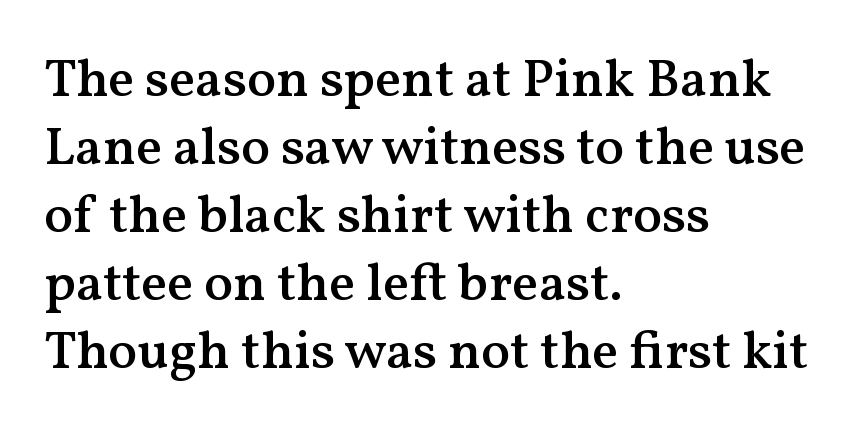
Q: Is the text bold? A: Semi-bold.
Q: Is the text italic (slanted)? A: No, it is upright.
Q: Is the typeface a serif or a sans-serif typeface? A: Serif.
Q: Is the text underlined? A: No.
Q: How is the paragraph aligned? A: Left-aligned.
Q: Is the spacing between letters normal or unusually wide? A: Normal.
Q: Is the spacing between lines tight, normal or loose? A: Normal.
Q: Width (condensed, normal, or wide)? A: Normal.
Q: Stroke contrast? A: Medium.
Q: x-height? A: Medium.
Q: Monospaced? A: No.
